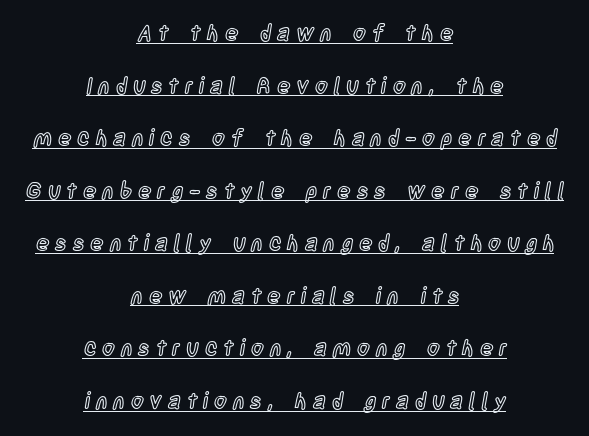
Reading down the block, each line starts at a different indent, mirrored at its end. This sample uses expanded letter spacing, leaving extra air between glyphs. A typographer would call this underscored text.
